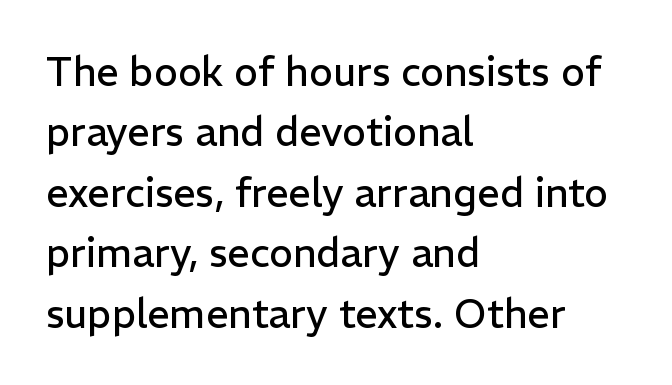
Q: Is the text bold? A: No.
Q: Is the text italic (slanted)? A: No, it is upright.
Q: Is the typeface a serif or a sans-serif typeface? A: Sans-serif.
Q: Is the text underlined? A: No.
Q: How is the paragraph aligned? A: Left-aligned.
Q: Is the spacing between letters normal or unusually wide? A: Normal.
Q: Is the spacing between lines tight, normal or loose? A: Normal.
Q: Width (condensed, normal, or wide)? A: Normal.
Q: Stroke contrast? A: Low.
Q: x-height? A: Medium.
Q: Monospaced? A: No.
